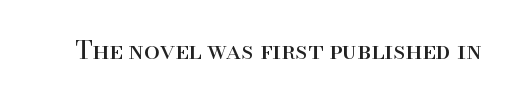
The image shows 25 px text type, upright; set normal letter spacing, not underlined.
